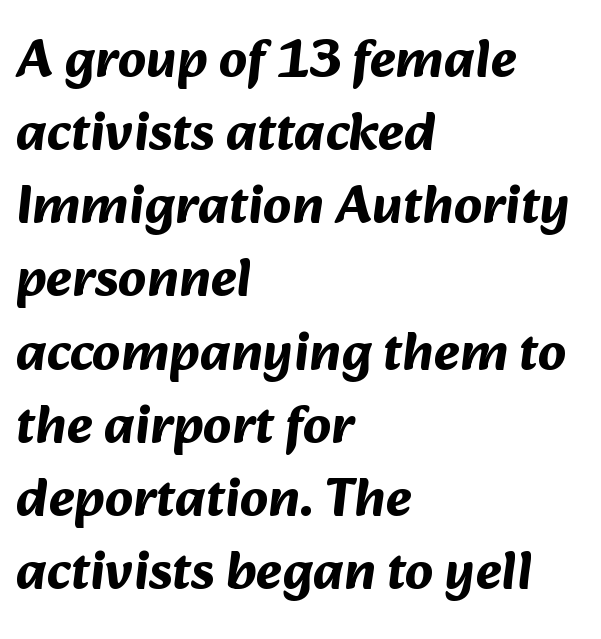
Q: Is the text bold? A: Yes.
Q: Is the typeface a serif or a sans-serif typeface? A: Sans-serif.
Q: Is the text underlined? A: No.
Q: How is the paragraph aligned? A: Left-aligned.
Q: Is the spacing between letters normal or unusually wide? A: Normal.
Q: Is the spacing between lines tight, normal or loose? A: Normal.
Q: Width (condensed, normal, or wide)? A: Normal.
Q: Stroke contrast? A: Medium.
Q: x-height? A: Medium.
Q: Monospaced? A: No.
